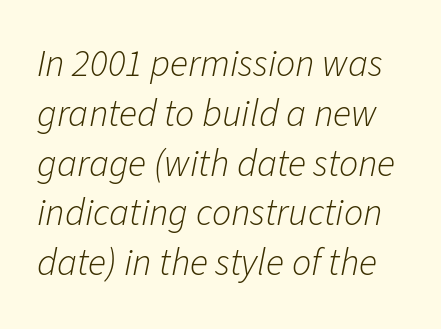
Each letter keeps its own natural width here, so spacing adapts to shape. Letters have the restrained weight of plain body copy at most. Rows of type keep a routine distance in the vertical direction. A clean baseline with only descenders dipping below it.
